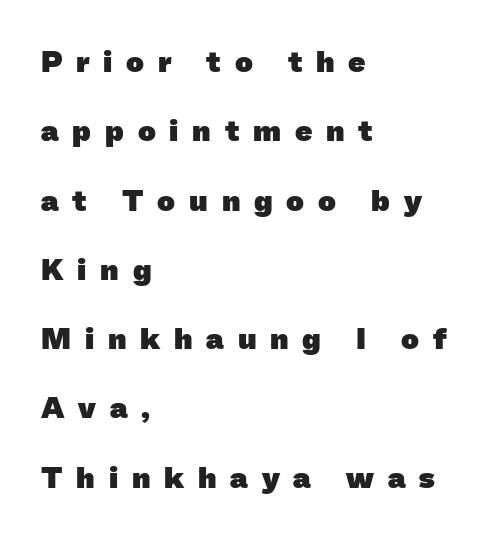
Q: Is the text bold? A: Yes.
Q: Is the typeface a serif or a sans-serif typeface? A: Sans-serif.
Q: Is the text underlined? A: No.
Q: How is the paragraph aligned? A: Left-aligned.
Q: Is the spacing between letters normal or unusually wide? A: Unusually wide.
Q: Is the spacing between lines tight, normal or loose? A: Loose.
Q: Width (condensed, normal, or wide)? A: Normal.
Q: Stroke contrast? A: Low.
Q: x-height? A: Medium.
Q: Monospaced? A: No.
